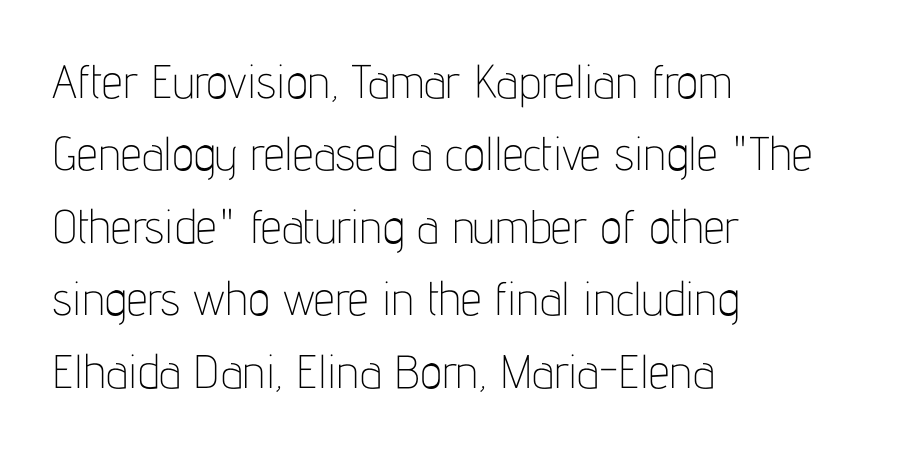
The image shows 47 px thin, condensed sans-serif type, upright; set left-aligned, normal line spacing (1.54x), normal letter spacing, not underlined; low stroke contrast and a medium x-height.
